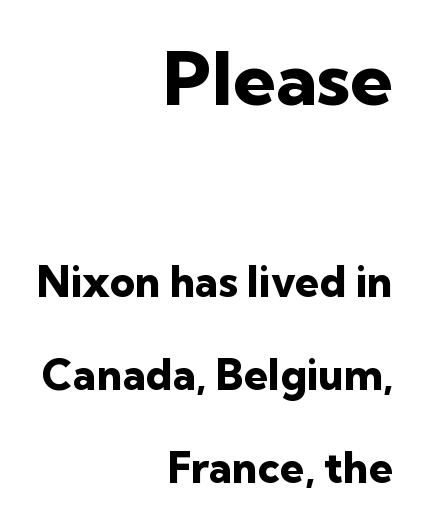
{"serif": "no", "italic": "no", "bold": "yes", "weight": "heavy", "width": "normal", "stroke_contrast": "low", "x_height": "medium", "monospaced": "no", "underline": "no", "align": "right", "line_spacing": "loose", "line_spacing_ratio": 2.17, "letter_spacing": "normal", "letter_spacing_em": 0.0, "larger_block": "first", "size_ratio": 1.74, "glyph_px": 75}
